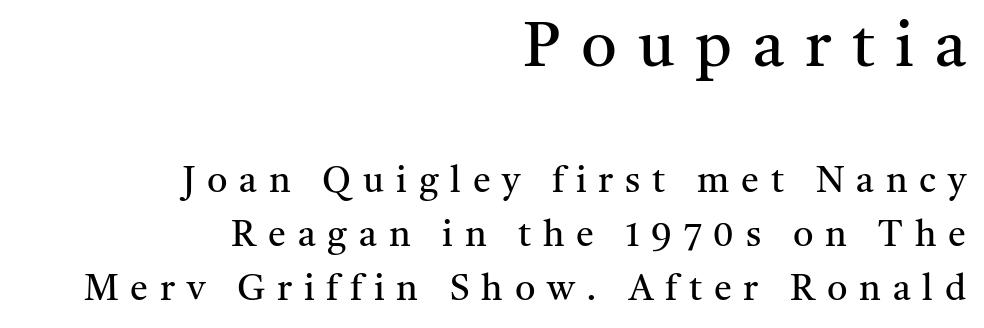
{"serif": "yes", "italic": "no", "bold": "no", "weight": "regular", "width": "normal", "stroke_contrast": "medium", "x_height": "medium", "monospaced": "no", "underline": "no", "align": "right", "line_spacing": "normal", "line_spacing_ratio": 1.51, "letter_spacing": "wide", "letter_spacing_em": 0.33, "larger_block": "first", "size_ratio": 1.75, "glyph_px": 63}
